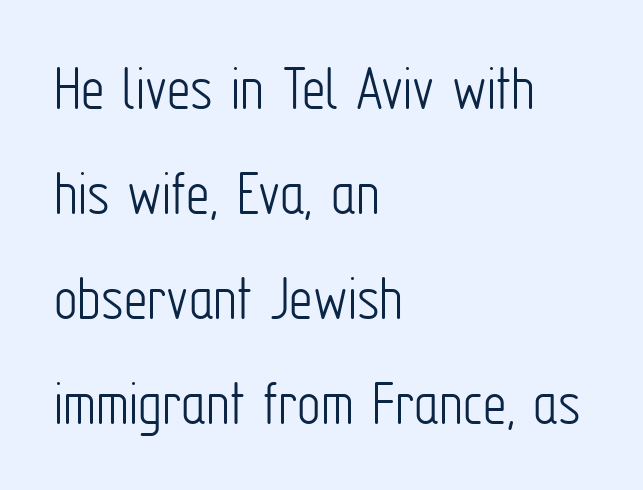
Q: Is the text bold? A: No.
Q: Is the text italic (slanted)? A: No, it is upright.
Q: Is the typeface a serif or a sans-serif typeface? A: Sans-serif.
Q: Is the text underlined? A: No.
Q: How is the paragraph aligned? A: Left-aligned.
Q: Is the spacing between letters normal or unusually wide? A: Normal.
Q: Is the spacing between lines tight, normal or loose? A: Normal.
Q: Width (condensed, normal, or wide)? A: Condensed.
Q: Stroke contrast? A: Low.
Q: x-height? A: Medium.
Q: Monospaced? A: No.
